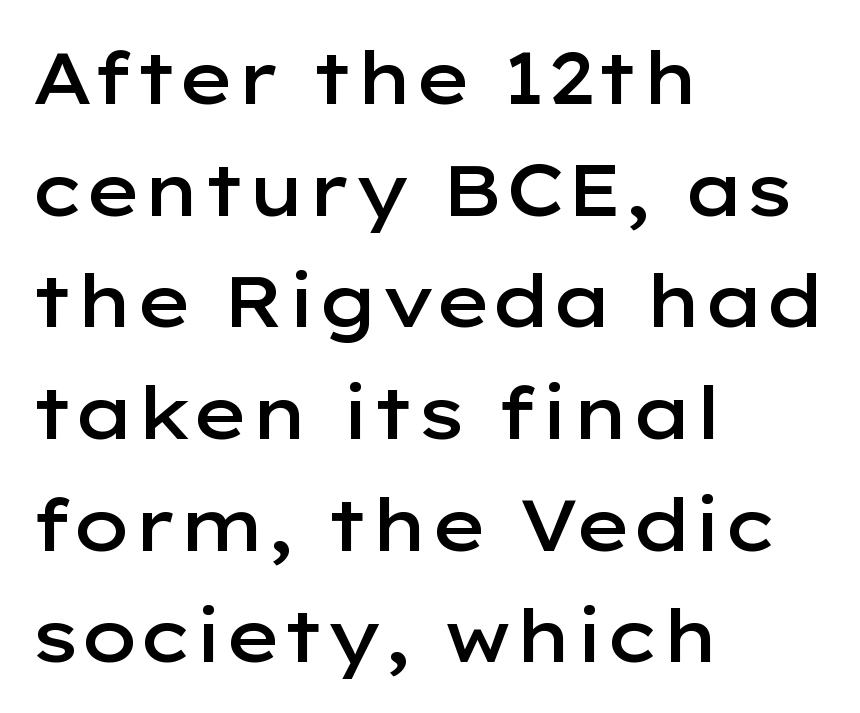
Q: Is the text bold? A: Semi-bold.
Q: Is the text italic (slanted)? A: No, it is upright.
Q: Is the typeface a serif or a sans-serif typeface? A: Sans-serif.
Q: Is the text underlined? A: No.
Q: How is the paragraph aligned? A: Left-aligned.
Q: Is the spacing between letters normal or unusually wide? A: Normal.
Q: Is the spacing between lines tight, normal or loose? A: Normal.
Q: Width (condensed, normal, or wide)? A: Wide.
Q: Stroke contrast? A: Low.
Q: x-height? A: Medium.
Q: Monospaced? A: No.
